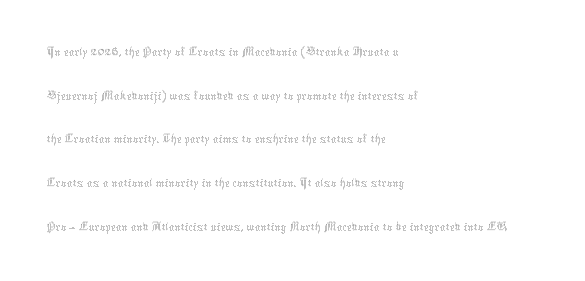
The image shows 28 px thin type, upright; set left-aligned, normal line spacing (1.56x), normal letter spacing, not underlined; medium stroke contrast and a medium x-height.
